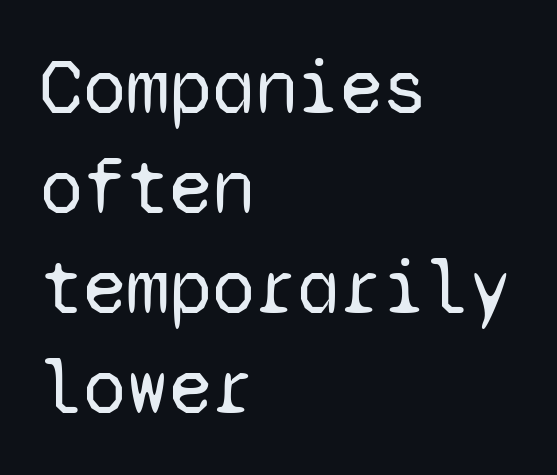
The image shows 78 px regular-weight sans-serif type, upright, monospaced; set left-aligned, normal line spacing (1.28x), normal letter spacing, not underlined; low stroke contrast and a medium x-height.
